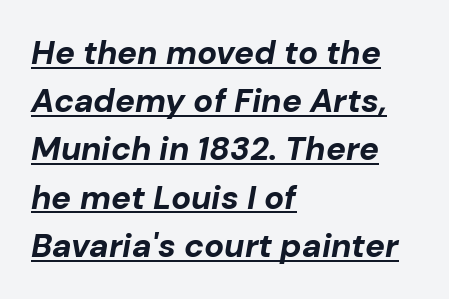
The image shows 33 px bold type, italic (leaning right); set left-aligned, normal line spacing (1.46x), normal letter spacing, underlined; low stroke contrast and a medium x-height.
